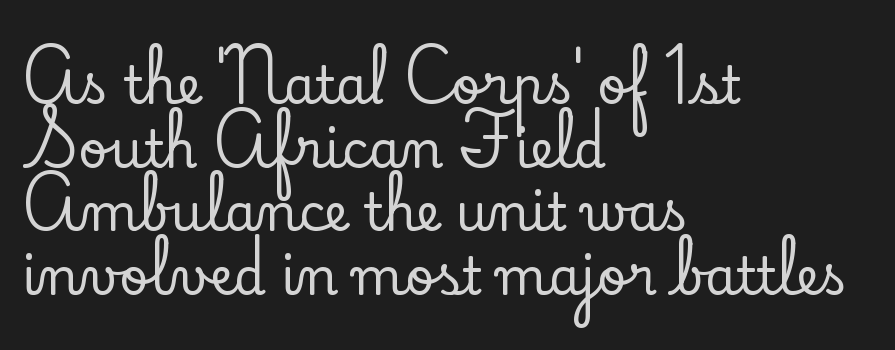
Q: Is the text italic (slanted)? A: No, it is upright.
Q: Is the typeface a serif or a sans-serif typeface? A: Serif.
Q: Is the text underlined? A: No.
Q: How is the paragraph aligned? A: Left-aligned.
Q: Is the spacing between letters normal or unusually wide? A: Normal.
Q: Is the spacing between lines tight, normal or loose? A: Normal.
Q: Width (condensed, normal, or wide)? A: Normal.
Q: Stroke contrast? A: Low.
Q: x-height? A: Small.
Q: Monospaced? A: No.
